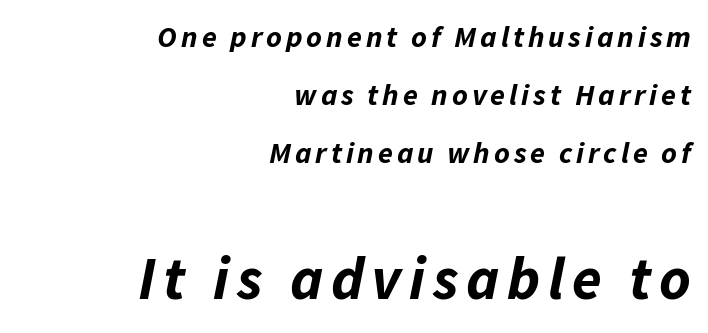
This block would shrink considerably if given ordinary leading; it's expanded now. The passage shown is typed in a proportional face where columns would drift. How heavy is the stroke? Heavy — this is a bold. Quick note: underline off. Compare the two chunks: the lower has the greater cap height.
